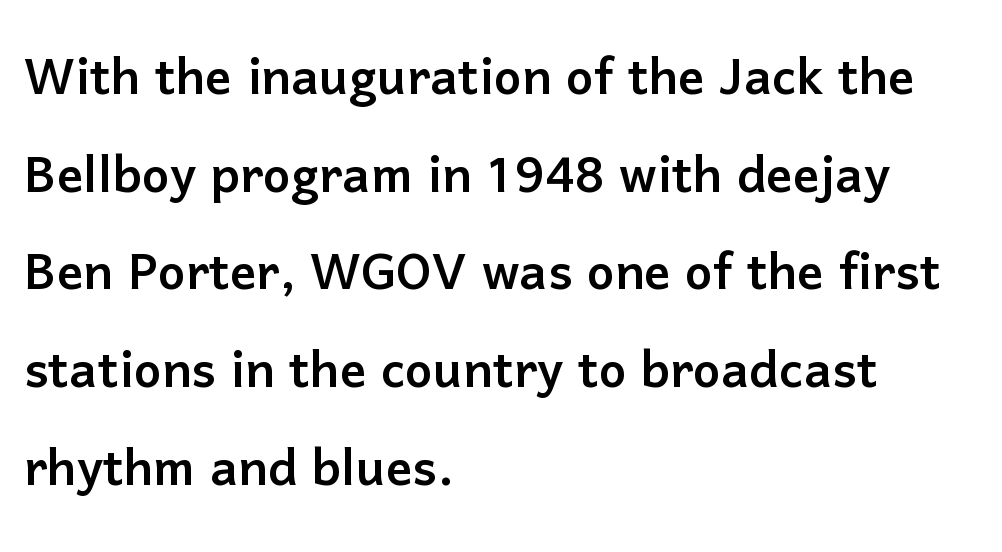
Q: Is the text italic (slanted)? A: No, it is upright.
Q: Is the typeface a serif or a sans-serif typeface? A: Sans-serif.
Q: Is the text underlined? A: No.
Q: How is the paragraph aligned? A: Left-aligned.
Q: Is the spacing between letters normal or unusually wide? A: Normal.
Q: Is the spacing between lines tight, normal or loose? A: Normal.
Q: Width (condensed, normal, or wide)? A: Normal.
Q: Stroke contrast? A: Low.
Q: x-height? A: Medium.
Q: Monospaced? A: No.
